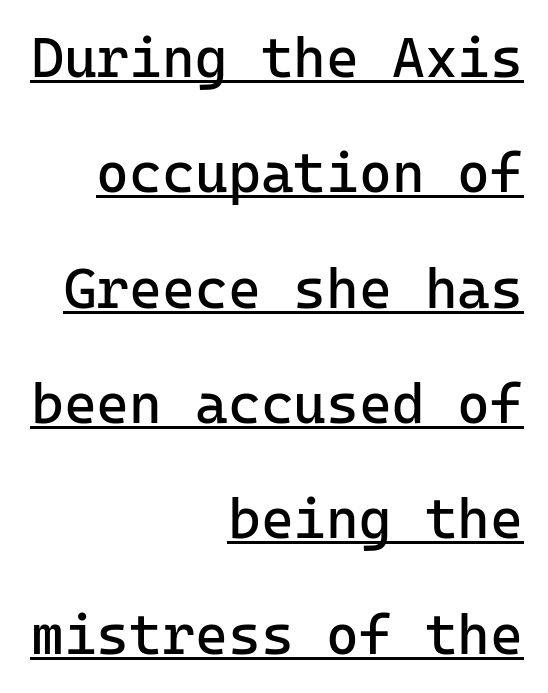
The image shows 56 px regular-weight sans-serif type, upright, monospaced; set right-aligned, loose line spacing (2.06x), normal letter spacing, underlined; low stroke contrast and a medium x-height.
